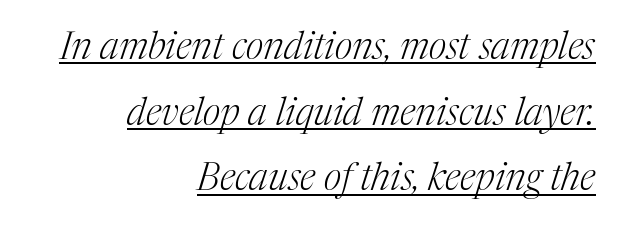
Quick note: underline on. Weight class: somewhere from thin through regular. The rendering shows small feet on the letterforms — a serif design. The face used here is proportionally spaced, like ordinary book or web type. Between one letter and the next there's only the usual sliver of space.
